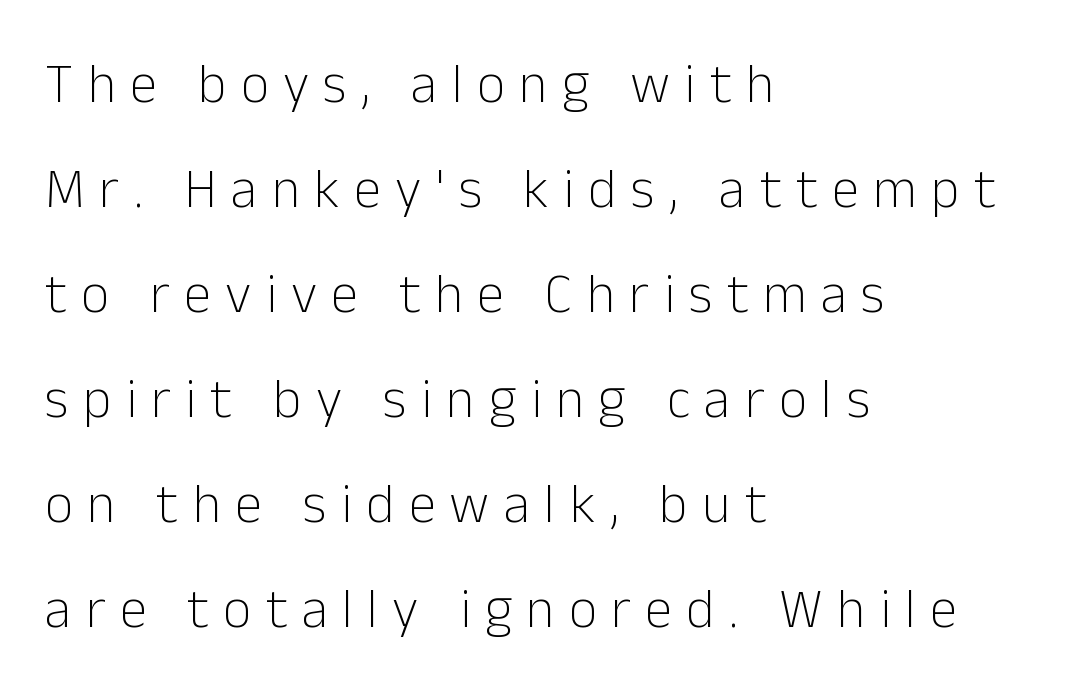
Q: Is the text bold? A: No.
Q: Is the text italic (slanted)? A: No, it is upright.
Q: Is the typeface a serif or a sans-serif typeface? A: Sans-serif.
Q: Is the text underlined? A: No.
Q: How is the paragraph aligned? A: Left-aligned.
Q: Is the spacing between letters normal or unusually wide? A: Unusually wide.
Q: Is the spacing between lines tight, normal or loose? A: Loose.
Q: Width (condensed, normal, or wide)? A: Normal.
Q: Stroke contrast? A: Low.
Q: x-height? A: Medium.
Q: Monospaced? A: No.
